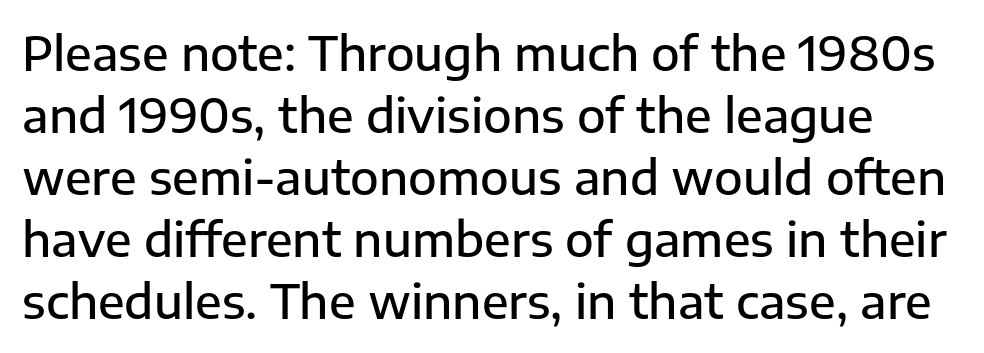
{"serif": "no", "italic": "no", "bold": "semi", "weight": "semibold", "width": "normal", "stroke_contrast": "low", "x_height": "medium", "monospaced": "no", "underline": "no", "line_spacing": "normal", "line_spacing_ratio": 1.32, "letter_spacing": "normal", "letter_spacing_em": 0.0, "glyph_px": 47}
